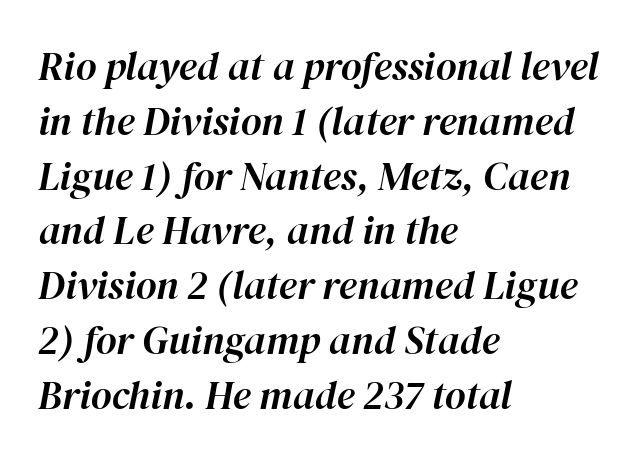
Whoever set this chose a conventional vertical rhythm. Notice how the passage keeps a crisp vertical edge on the left only. Proportional: the letters do not fall into vertical columns. It's the slanting kind of type. Letter spacing: default.
